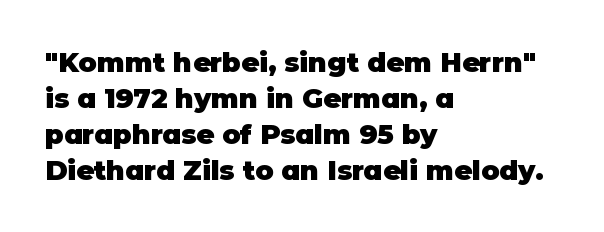
{"italic": "no", "bold": "yes", "underline": "no", "align": "left", "line_spacing": "normal", "line_spacing_ratio": 1.33, "letter_spacing": "normal", "letter_spacing_em": 0.0, "glyph_px": 27}
